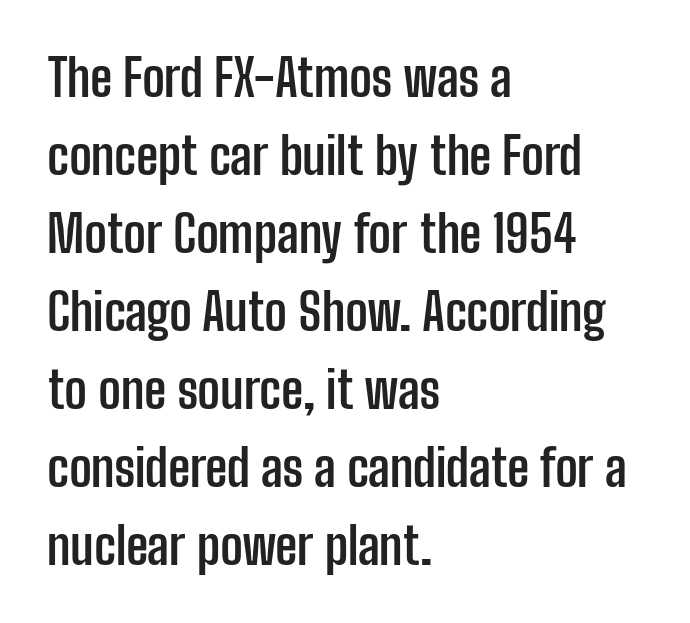
The strip under each line holds only bare page. I'd call this a sans setting — the letters go barefoot. Successive baselines arrive at the customary interval. Here the glyphs are tracked normally, forming tight word shapes. Horizontal alignment here is leftward, the default for most running prose.
